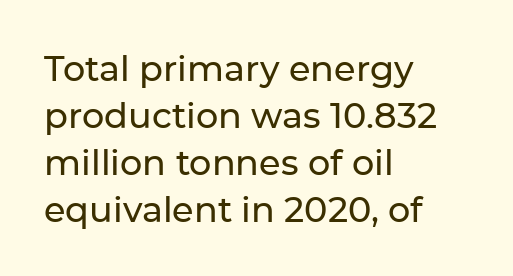
It's the straight-up-and-down kind of type. Where is the straight margin? On the left. Students, note that the glyphs here touch the page at normal intervals. This sample keeps an unexceptional amount of space between lines. Character widths vary here, with narrow letters taking less room than wide ones. The type family on display is of the sans-serif kind.
